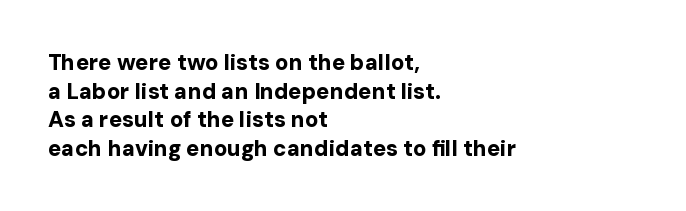
The image shows 22 px bold type, upright; set left-aligned, normal line spacing (1.3x), normal letter spacing, not underlined.
